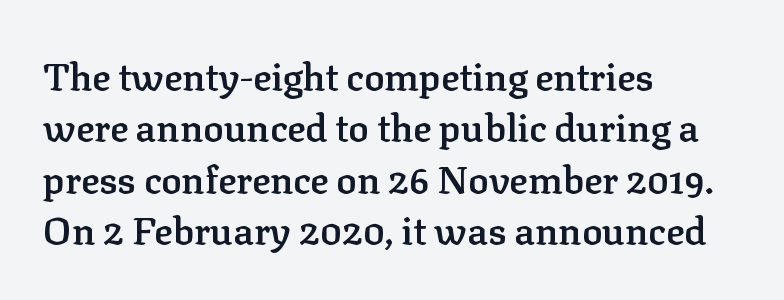
The image shows 38 px semibold serif type, upright; set left-aligned, normal line spacing (1.35x), normal letter spacing, not underlined; low stroke contrast and a medium x-height.
